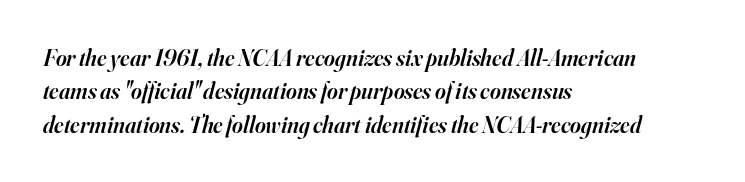
Here the glyphs are tracked normally, forming tight word shapes. The font is running at a semibold setting, under full bold. The typesetter chose a ragged-right arrangement here. Emphasis-style slanted type is in use. Unmarked baselines from the first word to the last. Leading matches the norm, producing a regular column.
